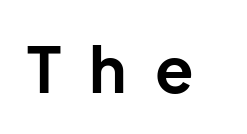
{"serif": "no", "italic": "no", "bold": "yes", "weight": "bold", "width": "normal", "stroke_contrast": "low", "x_height": "medium", "monospaced": "no", "underline": "no", "letter_spacing": "wide", "letter_spacing_em": 0.45, "glyph_px": 63}
